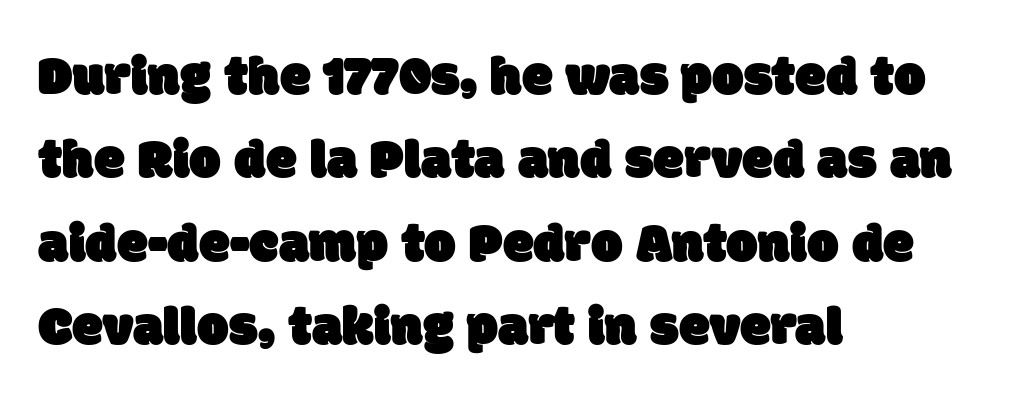
Q: Is the typeface a serif or a sans-serif typeface? A: Sans-serif.
Q: Is the text underlined? A: No.
Q: How is the paragraph aligned? A: Left-aligned.
Q: Is the spacing between letters normal or unusually wide? A: Normal.
Q: Is the spacing between lines tight, normal or loose? A: Normal.
Q: Width (condensed, normal, or wide)? A: Normal.
Q: Stroke contrast? A: Low.
Q: x-height? A: Large.
Q: Monospaced? A: No.
